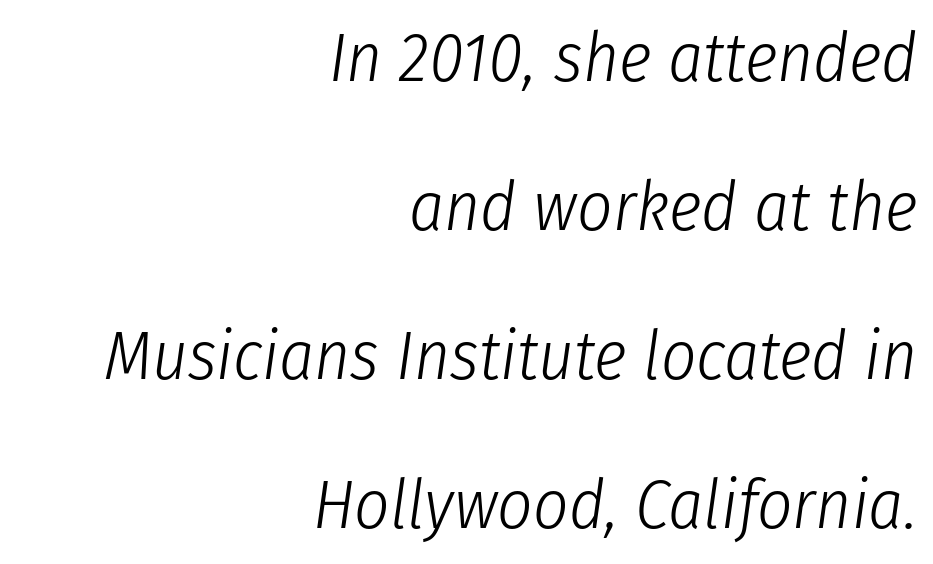
The image shows 69 px light, condensed type, italic (leaning right); set right-aligned, loose line spacing (2.16x), normal letter spacing, not underlined; low stroke contrast and a medium x-height.
